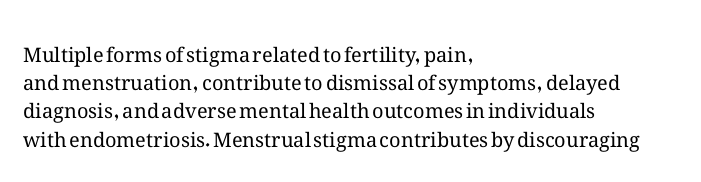
The image shows 20 px text type, upright; set left-aligned, normal line spacing (1.41x), normal letter spacing, not underlined.
